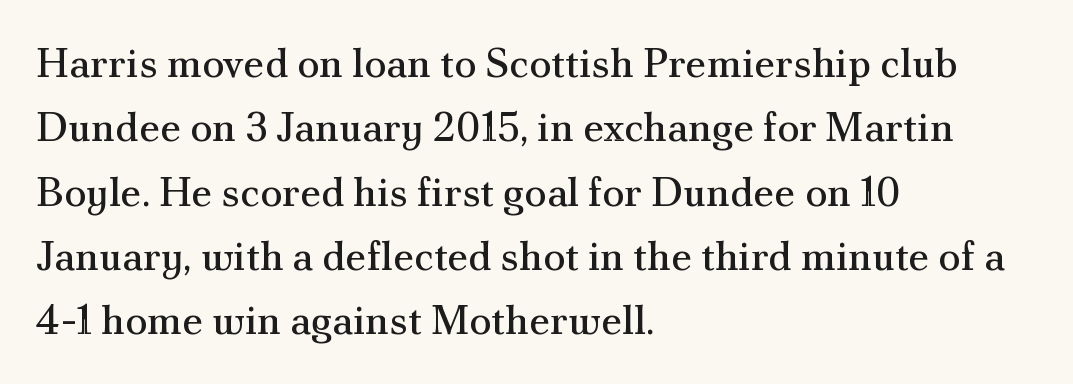
The image shows 41 px regular-weight serif type, upright; set left-aligned, normal line spacing (1.57x), normal letter spacing, not underlined; medium stroke contrast and a small x-height.
